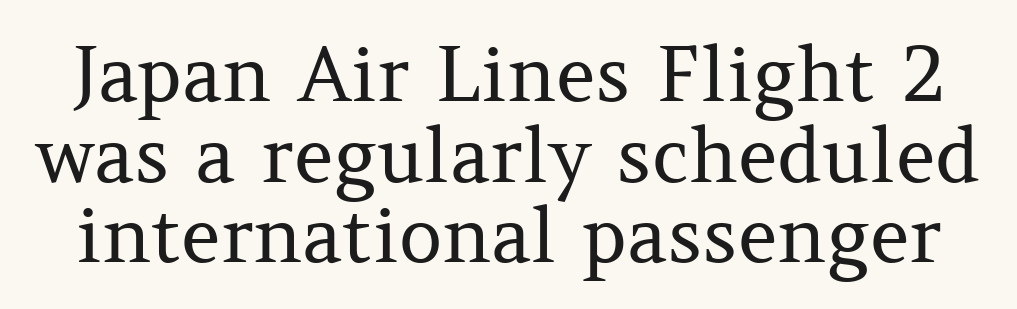
Every stem runs plumb, perpendicular to the baseline. Each stroke keeps to a modest, everyday thickness or less. The line texture is even and compact thanks to regular tracking. The letters advance in unequal steps, a hallmark of proportional type. Yep, those are serifs on the letters.
